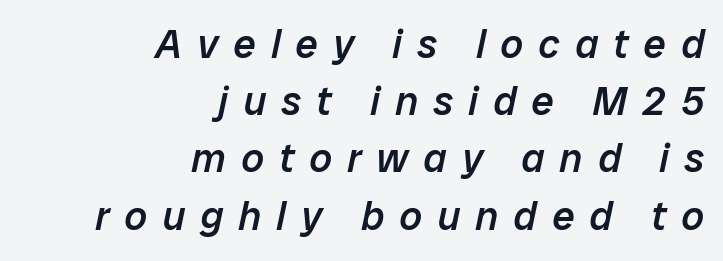
Q: Is the text bold? A: Semi-bold.
Q: Is the text italic (slanted)? A: Yes, it leans right by about 12 degrees.
Q: Is the text underlined? A: No.
Q: How is the paragraph aligned? A: Right-aligned.
Q: Is the spacing between letters normal or unusually wide? A: Unusually wide.
Q: Is the spacing between lines tight, normal or loose? A: Normal.
Q: Width (condensed, normal, or wide)? A: Normal.
Q: Stroke contrast? A: Low.
Q: x-height? A: Medium.
Q: Monospaced? A: No.
